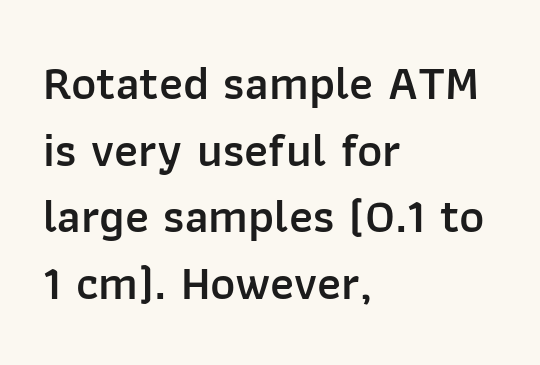
The image shows 48 px semibold sans-serif type, upright; set left-aligned, normal line spacing (1.39x), normal letter spacing, not underlined; low stroke contrast and a medium x-height.
